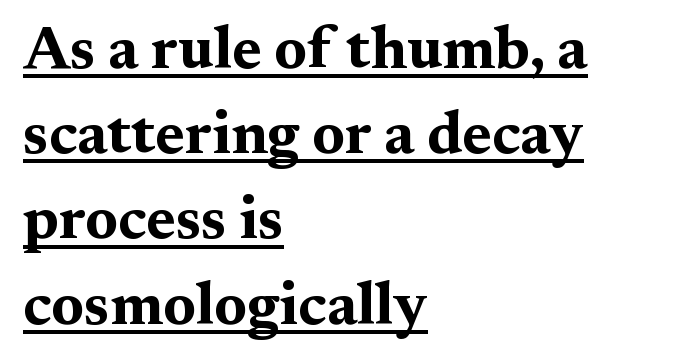
{"serif": "yes", "italic": "no", "bold": "yes", "weight": "bold", "width": "wide", "stroke_contrast": "medium", "x_height": "medium", "monospaced": "no", "underline": "yes", "align": "left", "line_spacing": "normal", "line_spacing_ratio": 1.42, "letter_spacing": "normal", "letter_spacing_em": 0.0, "glyph_px": 60}
